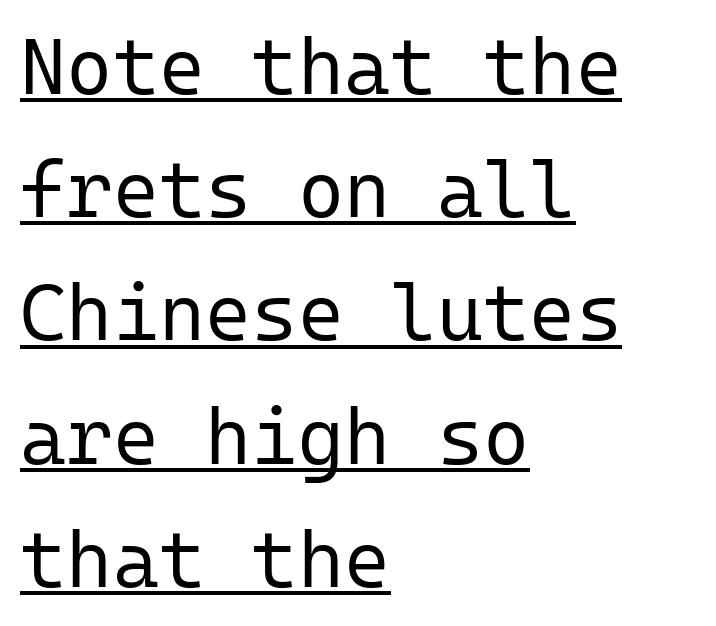
{"serif": "no", "italic": "no", "bold": "no", "weight": "regular", "width": "normal", "stroke_contrast": "low", "x_height": "medium", "monospaced": "yes", "underline": "yes", "align": "left", "line_spacing": "normal", "line_spacing_ratio": 1.56, "letter_spacing": "normal", "letter_spacing_em": 0.0, "glyph_px": 79}
